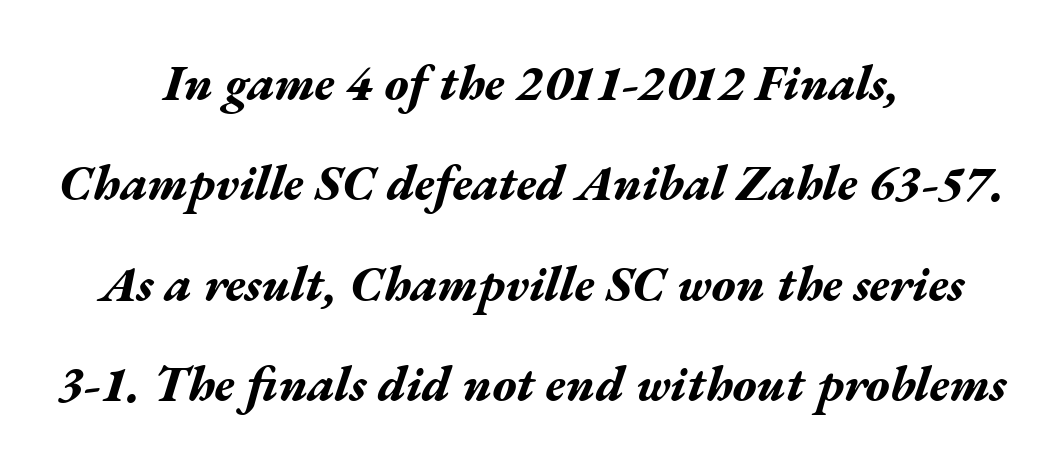
{"italic": "yes", "lean": "right", "slant_degrees": 17, "bold": "yes", "weight": "bold", "width": "wide", "stroke_contrast": "medium", "x_height": "medium", "monospaced": "no", "underline": "no", "align": "center", "line_spacing": "loose", "line_spacing_ratio": 2.05, "letter_spacing": "normal", "letter_spacing_em": 0.0, "glyph_px": 49}
